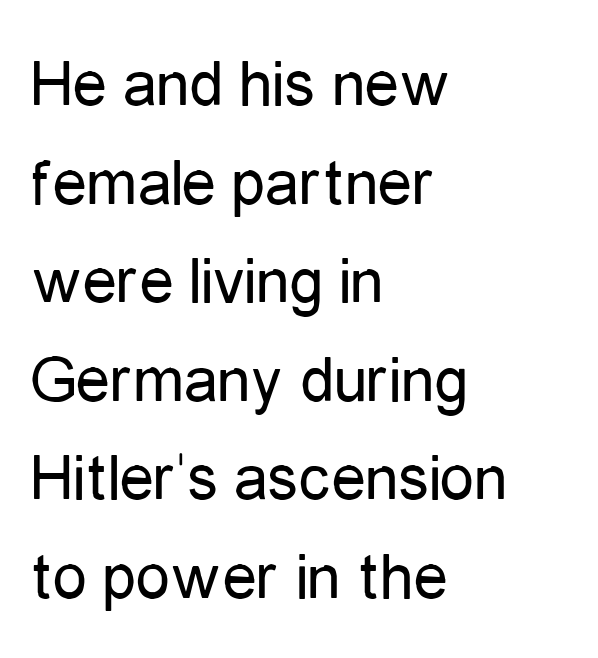
Q: Is the text bold? A: No.
Q: Is the text italic (slanted)? A: No, it is upright.
Q: Is the typeface a serif or a sans-serif typeface? A: Sans-serif.
Q: Is the text underlined? A: No.
Q: How is the paragraph aligned? A: Left-aligned.
Q: Is the spacing between letters normal or unusually wide? A: Normal.
Q: Is the spacing between lines tight, normal or loose? A: Normal.
Q: Width (condensed, normal, or wide)? A: Condensed.
Q: Stroke contrast? A: Low.
Q: x-height? A: Medium.
Q: Monospaced? A: No.
